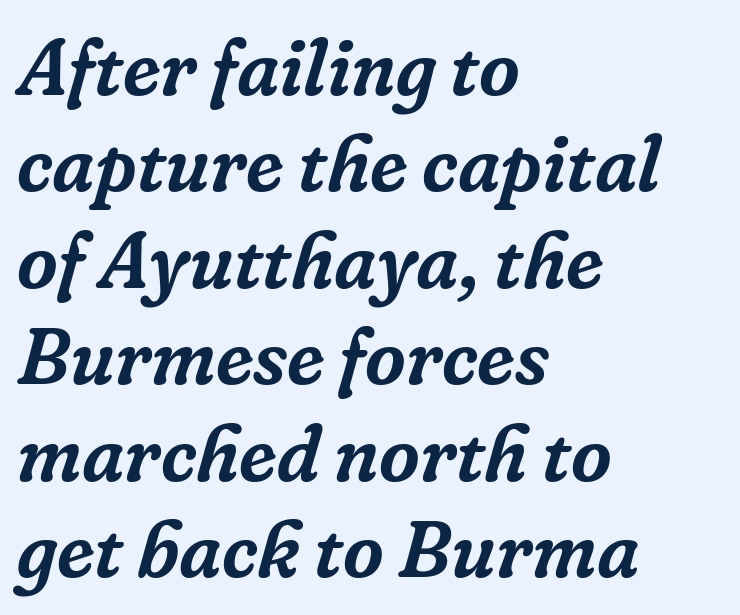
Underline: absent. This sample uses plain, unmodified letter spacing. Designer's note — italics engaged. Which margin do the lines hug? The left one — the right edge is uneven. You can tell from the footed stems that serif type was used.
